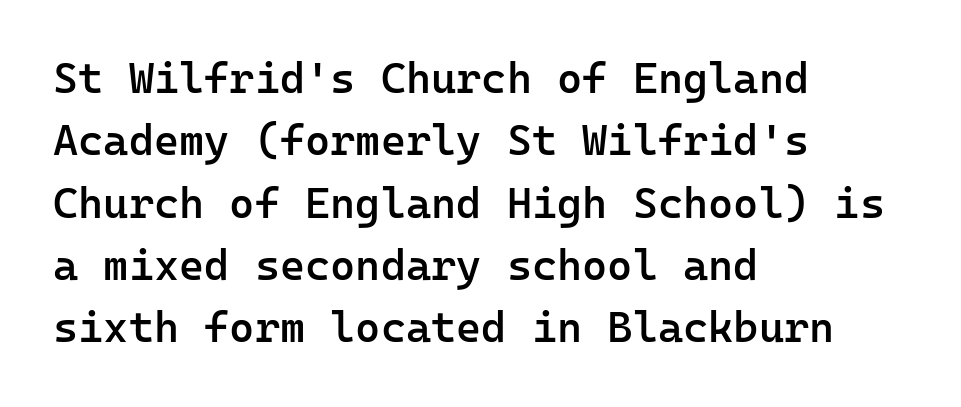
The image shows 43 px semibold sans-serif type, upright, monospaced; set left-aligned, normal line spacing (1.45x), normal letter spacing, not underlined; low stroke contrast and a medium x-height.
